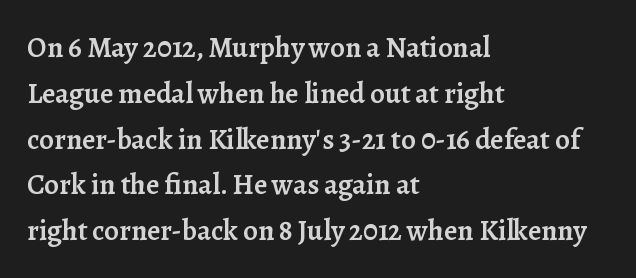
The image shows 29 px semibold serif type, upright; set left-aligned, normal line spacing (1.58x), normal letter spacing, not underlined; low stroke contrast and a medium x-height.
